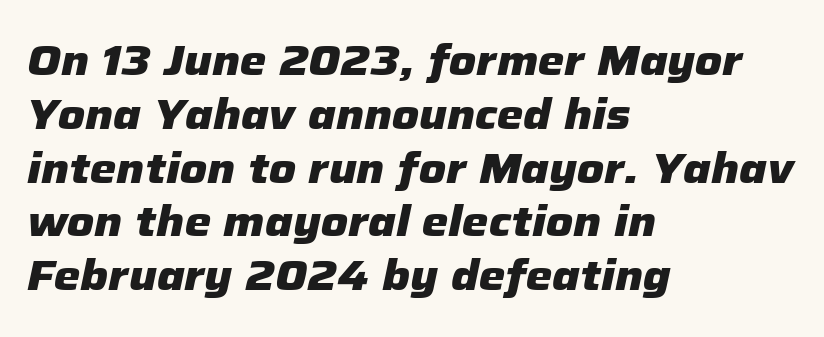
Q: Is the text bold? A: Yes.
Q: Is the text italic (slanted)? A: Yes, it leans right by about 12 degrees.
Q: Is the text underlined? A: No.
Q: How is the paragraph aligned? A: Left-aligned.
Q: Is the spacing between letters normal or unusually wide? A: Normal.
Q: Is the spacing between lines tight, normal or loose? A: Normal.
Q: Width (condensed, normal, or wide)? A: Normal.
Q: Stroke contrast? A: Low.
Q: x-height? A: Medium.
Q: Monospaced? A: No.
